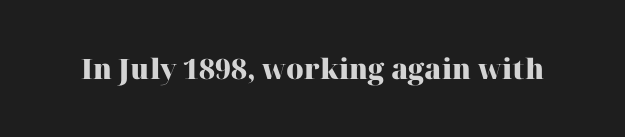
Q: Is the text bold? A: Yes.
Q: Is the text italic (slanted)? A: No, it is upright.
Q: Is the typeface a serif or a sans-serif typeface? A: Serif.
Q: Is the text underlined? A: No.
Q: Is the spacing between letters normal or unusually wide? A: Normal.
Q: Width (condensed, normal, or wide)? A: Normal.
Q: Stroke contrast? A: High.
Q: x-height? A: Medium.
Q: Monospaced? A: No.
